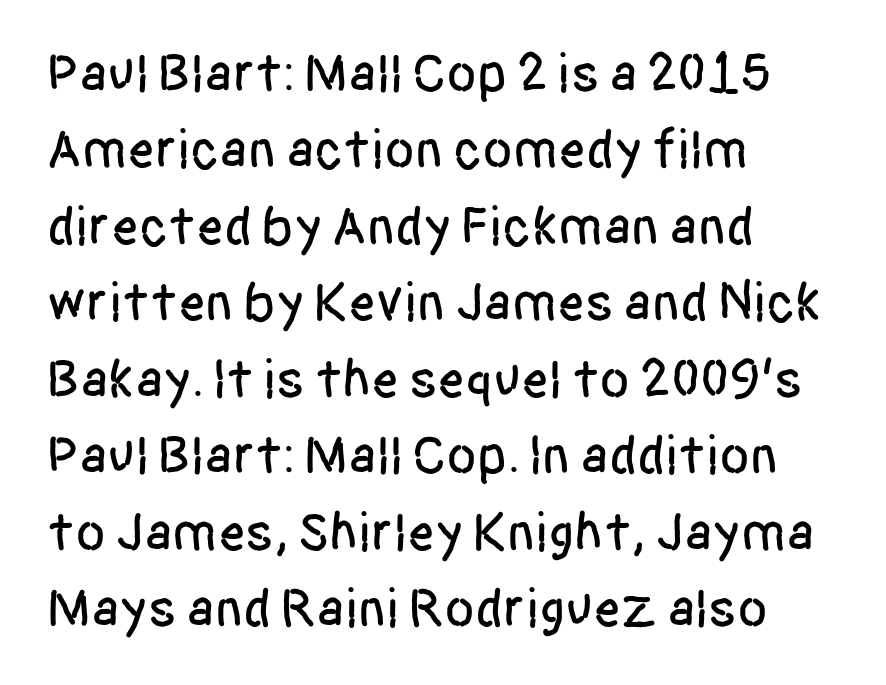
The image shows 55 px condensed sans-serif type, upright; set left-aligned, normal line spacing (1.39x), normal letter spacing, not underlined; low stroke contrast and a large x-height.
